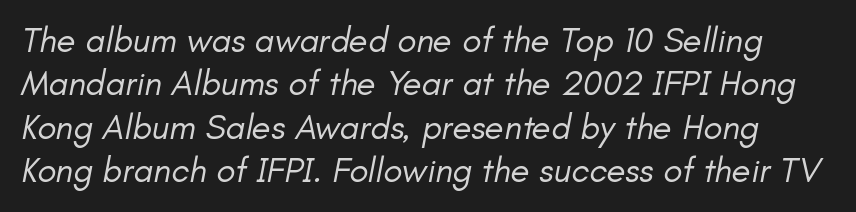
The letters are slanted; this is an italic face. What stands out about the letter spacing? Nothing — it is the standard amount. Is this a fixed-width face? No — the glyphs have proportional, varying widths. Summary of weight: not heavy and not bold. The passage shown is not underscored anywhere.
